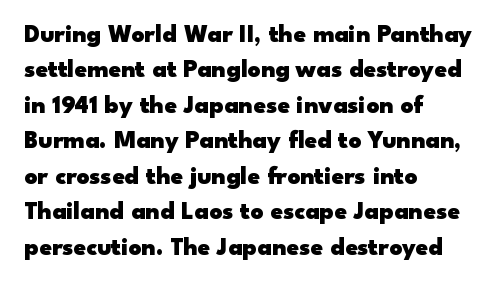
The image shows 25 px bold type, upright; set left-aligned, normal line spacing (1.42x), normal letter spacing, not underlined.
